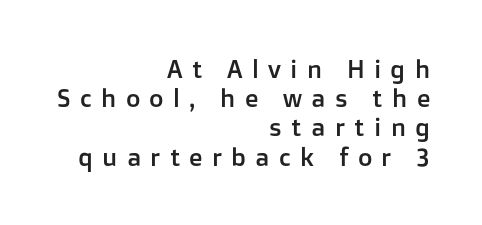
The image shows 25 px text type, upright; set right-aligned, line spacing 1.17x, unusually wide letter spacing (+0.37 em), not underlined.
